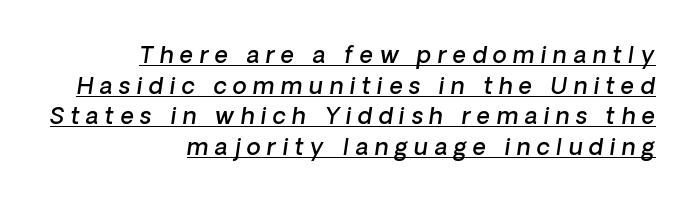
A flush-right, rag-left setting is used for this passage. The glyphs are accompanied by a horizontal stroke just below them. The tracking reads as deliberately expanded to a designer's eye. Compared with an ordinary text face, these strokes are moderately heavier — a semibold.
